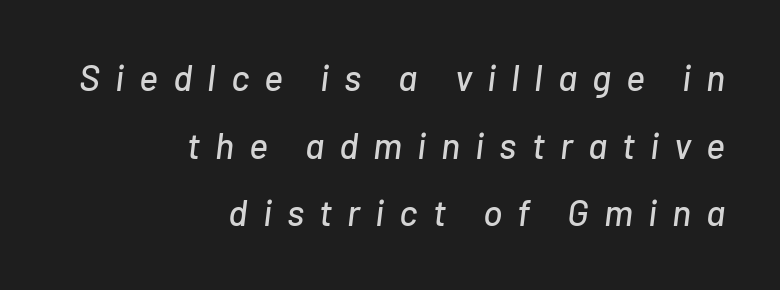
Q: Is the text italic (slanted)? A: Yes, it leans right by about 7 degrees.
Q: Is the text underlined? A: No.
Q: How is the paragraph aligned? A: Right-aligned.
Q: Is the spacing between letters normal or unusually wide? A: Unusually wide.
Q: Width (condensed, normal, or wide)? A: Normal.
Q: Stroke contrast? A: Low.
Q: x-height? A: Medium.
Q: Monospaced? A: No.
